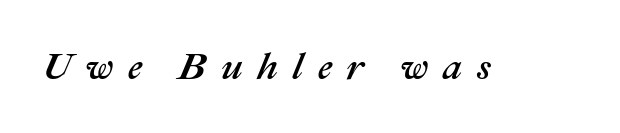
{"italic": "yes", "lean": "right", "slant_degrees": 22, "width": "normal", "stroke_contrast": "medium", "x_height": "medium", "monospaced": "no", "underline": "no", "letter_spacing": "wide", "letter_spacing_em": 0.38, "glyph_px": 38}
